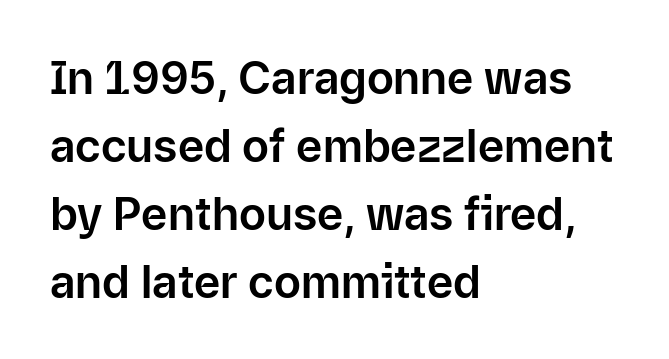
Q: Is the text italic (slanted)? A: No, it is upright.
Q: Is the typeface a serif or a sans-serif typeface? A: Sans-serif.
Q: Is the text underlined? A: No.
Q: How is the paragraph aligned? A: Left-aligned.
Q: Is the spacing between letters normal or unusually wide? A: Normal.
Q: Is the spacing between lines tight, normal or loose? A: Normal.
Q: Width (condensed, normal, or wide)? A: Normal.
Q: Stroke contrast? A: Low.
Q: x-height? A: Medium.
Q: Monospaced? A: No.
